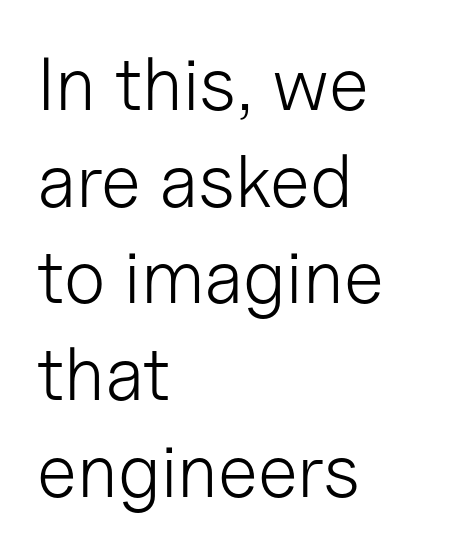
Q: Is the text bold? A: No.
Q: Is the text italic (slanted)? A: No, it is upright.
Q: Is the typeface a serif or a sans-serif typeface? A: Sans-serif.
Q: Is the text underlined? A: No.
Q: How is the paragraph aligned? A: Left-aligned.
Q: Is the spacing between letters normal or unusually wide? A: Normal.
Q: Is the spacing between lines tight, normal or loose? A: Normal.
Q: Width (condensed, normal, or wide)? A: Normal.
Q: Stroke contrast? A: Low.
Q: x-height? A: Medium.
Q: Monospaced? A: No.
